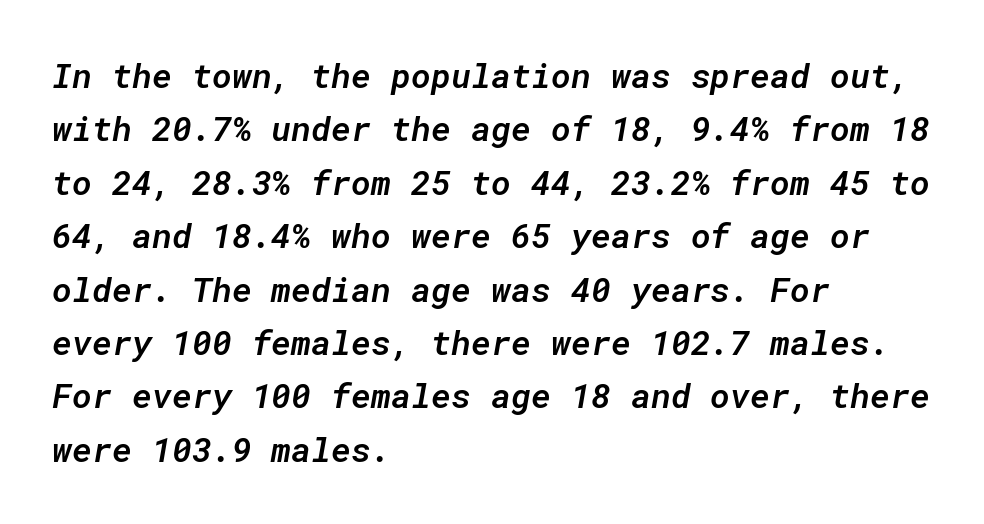
Q: Is the text bold? A: Semi-bold.
Q: Is the text italic (slanted)? A: Yes, it leans right by about 10 degrees.
Q: Is the text underlined? A: No.
Q: How is the paragraph aligned? A: Left-aligned.
Q: Is the spacing between letters normal or unusually wide? A: Normal.
Q: Is the spacing between lines tight, normal or loose? A: Normal.
Q: Width (condensed, normal, or wide)? A: Normal.
Q: Stroke contrast? A: Low.
Q: x-height? A: Medium.
Q: Monospaced? A: Yes.
